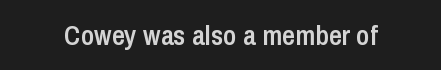
{"serif": "no", "italic": "no", "bold": "semi", "weight": "semibold", "width": "condensed", "stroke_contrast": "low", "x_height": "medium", "monospaced": "no", "underline": "no", "letter_spacing": "normal", "letter_spacing_em": 0.0, "glyph_px": 28}
